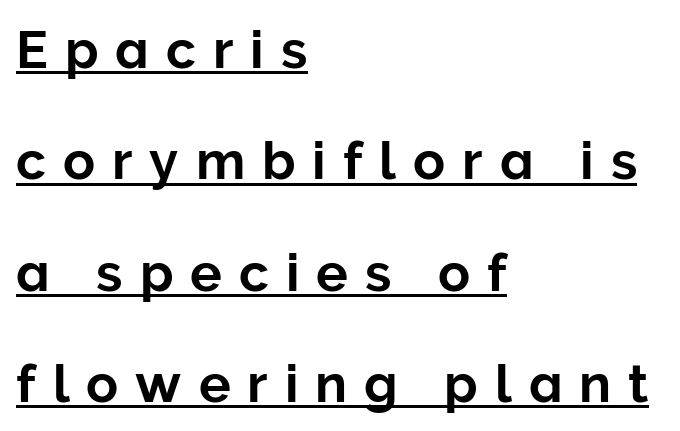
{"serif": "no", "italic": "no", "width": "normal", "stroke_contrast": "low", "x_height": "medium", "monospaced": "no", "underline": "yes", "align": "left", "line_spacing": "loose", "line_spacing_ratio": 2.1, "letter_spacing": "wide", "letter_spacing_em": 0.32, "glyph_px": 53}
